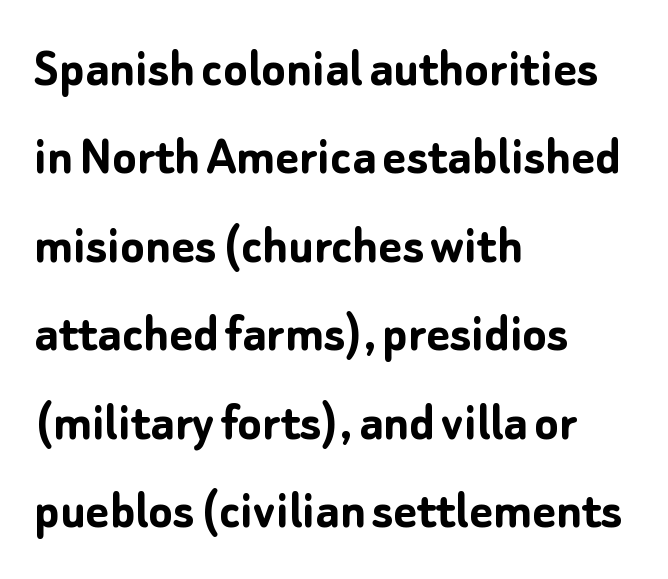
Q: Is the text bold? A: Yes.
Q: Is the text italic (slanted)? A: No, it is upright.
Q: Is the typeface a serif or a sans-serif typeface? A: Sans-serif.
Q: Is the text underlined? A: No.
Q: How is the paragraph aligned? A: Left-aligned.
Q: Is the spacing between letters normal or unusually wide? A: Normal.
Q: Is the spacing between lines tight, normal or loose? A: Normal.
Q: Width (condensed, normal, or wide)? A: Normal.
Q: Stroke contrast? A: Low.
Q: x-height? A: Medium.
Q: Monospaced? A: No.
